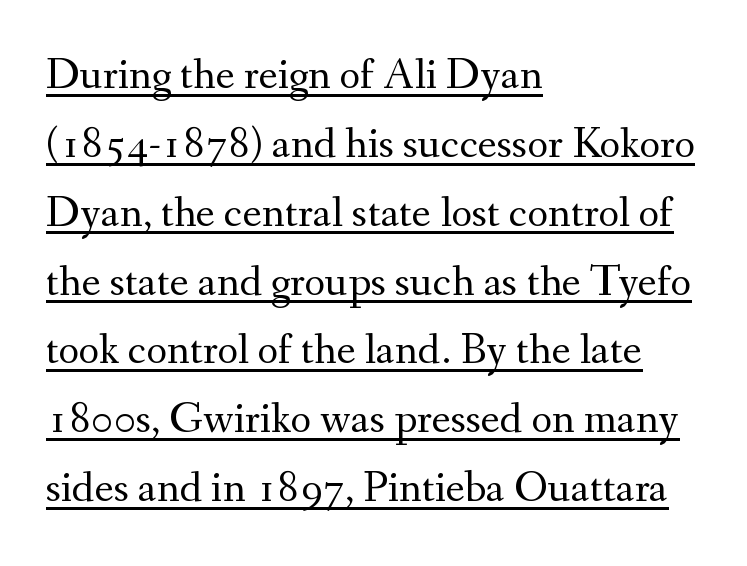
The image shows 45 px regular-weight serif type, upright; set left-aligned, normal line spacing (1.53x), normal letter spacing, underlined; medium stroke contrast and a small x-height.
